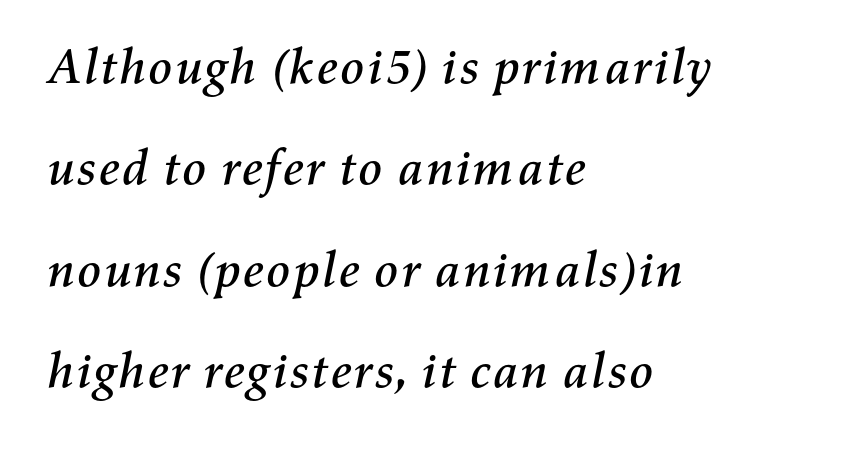
{"italic": "yes", "lean": "right", "slant_degrees": 11, "width": "normal", "stroke_contrast": "medium", "x_height": "medium", "monospaced": "no", "underline": "no", "align": "left", "line_spacing": "loose", "line_spacing_ratio": 2.03, "letter_spacing": "normal", "letter_spacing_em": 0.0, "glyph_px": 50}
